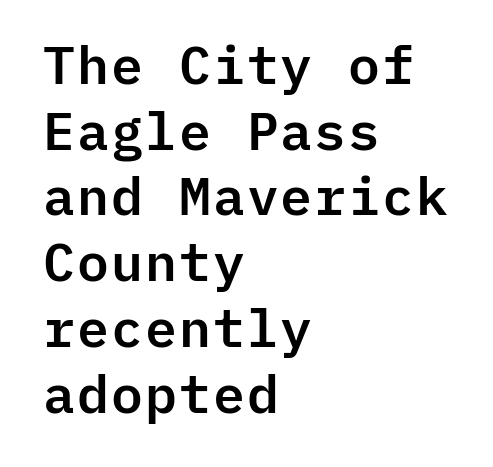
Q: Is the text italic (slanted)? A: No, it is upright.
Q: Is the typeface a serif or a sans-serif typeface? A: Sans-serif.
Q: Is the text underlined? A: No.
Q: How is the paragraph aligned? A: Left-aligned.
Q: Is the spacing between letters normal or unusually wide? A: Normal.
Q: Width (condensed, normal, or wide)? A: Normal.
Q: Stroke contrast? A: Low.
Q: x-height? A: Medium.
Q: Monospaced? A: Yes.
